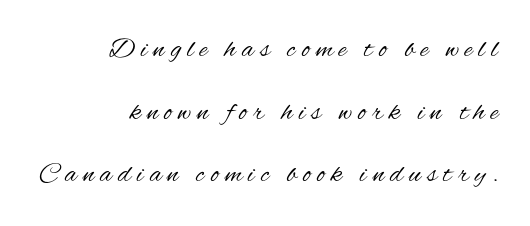
The image shows 28 px regular-weight, condensed sans-serif type; set right-aligned, loose line spacing (2.24x), unusually wide letter spacing (+0.22 em), not underlined; medium stroke contrast and a small x-height.
